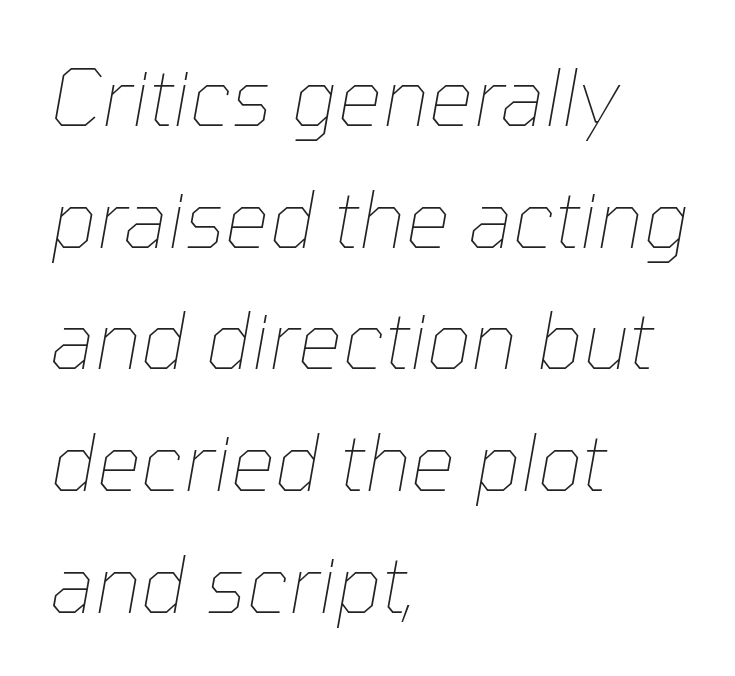
This sample uses plain, unmodified letter spacing. Varying glyph widths throughout — classic text-font behaviour. This block has exactly the height ordinary leading produces. Check under the words: just untouched page. The whole block is typeset with a tilt.
